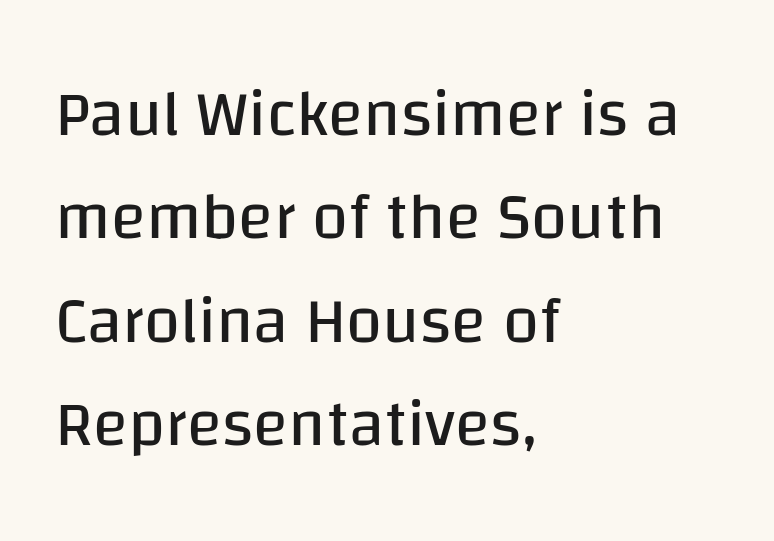
The image shows 65 px regular-weight sans-serif type, upright; set left-aligned, normal line spacing (1.59x), normal letter spacing, not underlined; low stroke contrast and a large x-height.
